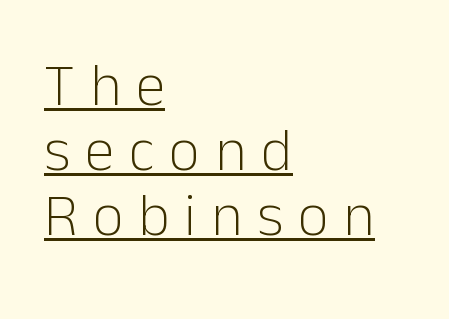
Decoration check: the copy is underlined. The type sits square on the baseline with zero lean. The type is letterspaced generously, with wide tracking. Layout note: lines flush left.
